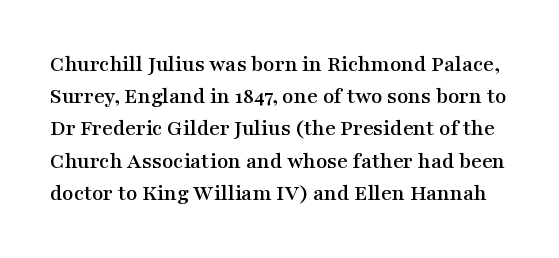
Q: Is the text italic (slanted)? A: No, it is upright.
Q: Is the text underlined? A: No.
Q: Is the spacing between letters normal or unusually wide? A: Normal.
Q: Is the spacing between lines tight, normal or loose? A: Normal.
